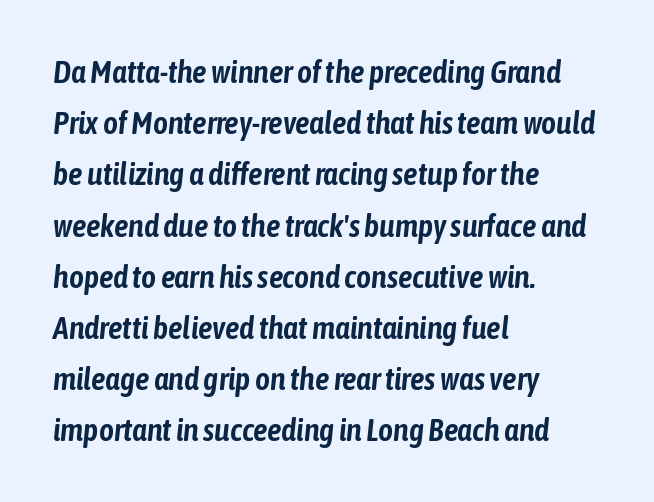
The image shows 32 px condensed type, italic (leaning right); set left-aligned, normal line spacing (1.6x), normal letter spacing, not underlined; low stroke contrast and a medium x-height.
